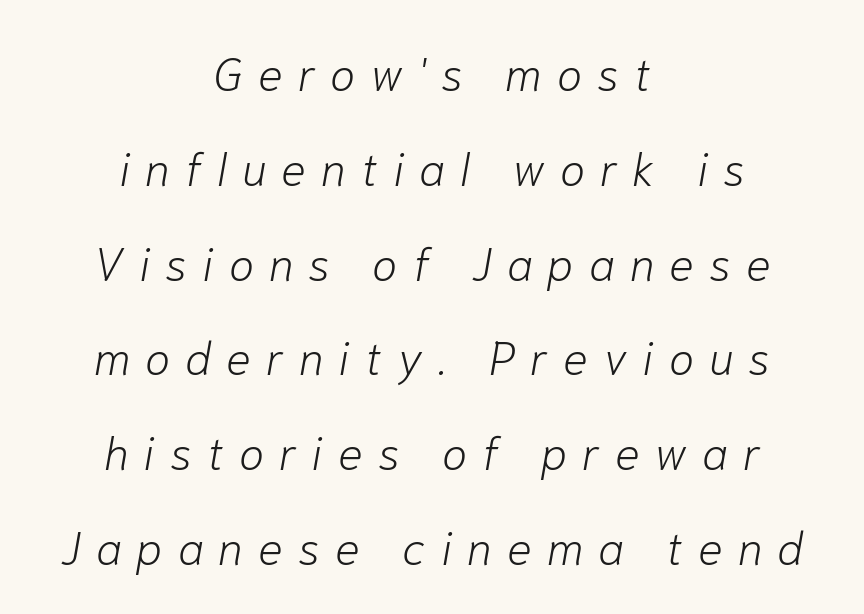
Do the characters align in a grid? No, the font is proportional. The passage is arranged like a title page — every line centered. Whoever set this chose breathing room over compactness in the vertical rhythm. Students, note that the glyphs here are deliberately spaced far apart. Think standard paragraph weight, or any step lighter than that.
